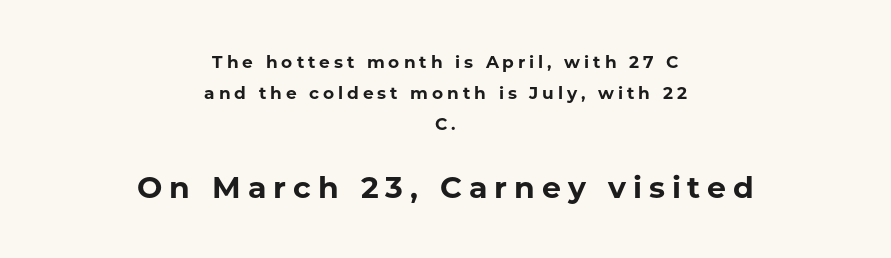
A clean baseline with only descenders dipping below it. Pretty heavy lettering here — definitely bold. Note the varied advance widths — an 'i' is clearly narrower than an 'm'. The type sits square on the baseline with zero lean.
